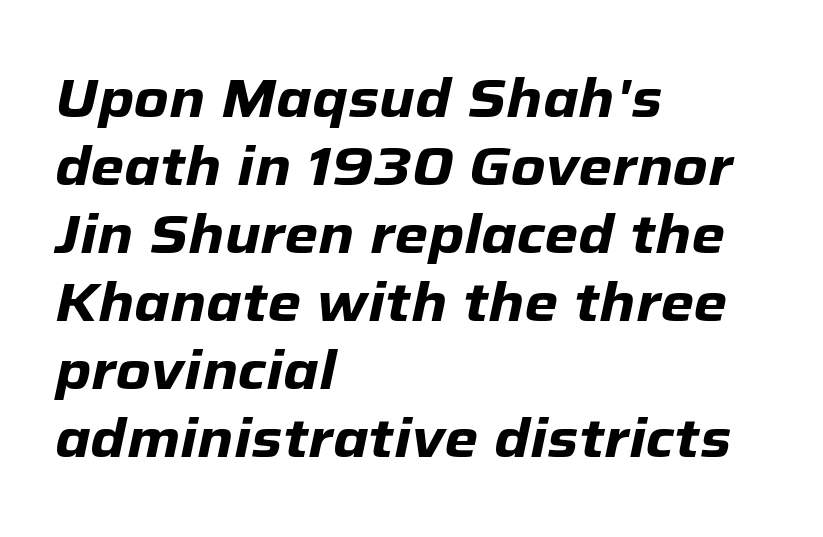
Casual observation: everything's shoved over to the left. If you drew a line through each stem, it would be angled. Emphasis by weight is at full strength: bold. Summary of vertical rhythm: regular, with standard interline spacing. These lines are rendered in a variable-pitch font.
